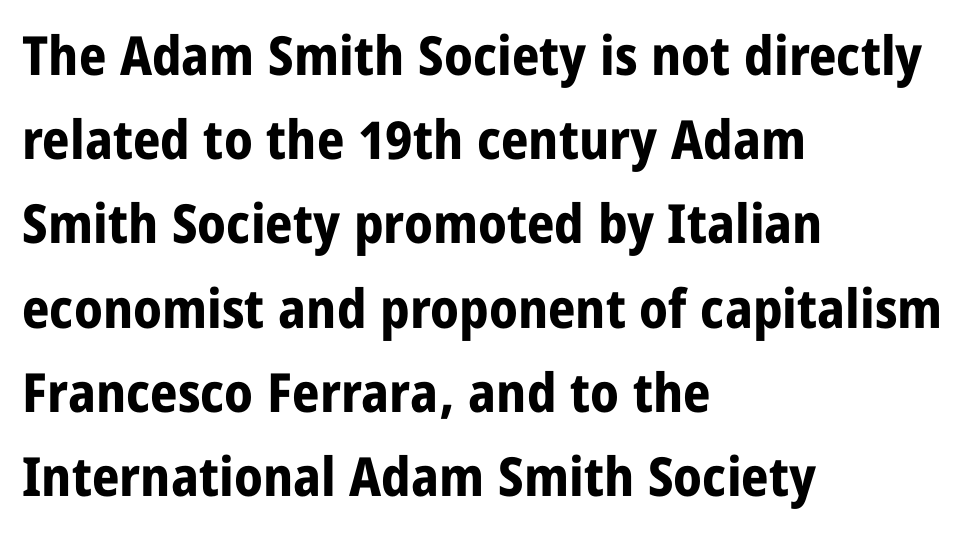
Q: Is the text bold? A: Yes.
Q: Is the text italic (slanted)? A: No, it is upright.
Q: Is the typeface a serif or a sans-serif typeface? A: Sans-serif.
Q: Is the text underlined? A: No.
Q: How is the paragraph aligned? A: Left-aligned.
Q: Is the spacing between letters normal or unusually wide? A: Normal.
Q: Is the spacing between lines tight, normal or loose? A: Normal.
Q: Width (condensed, normal, or wide)? A: Condensed.
Q: Stroke contrast? A: Low.
Q: x-height? A: Large.
Q: Monospaced? A: No.
